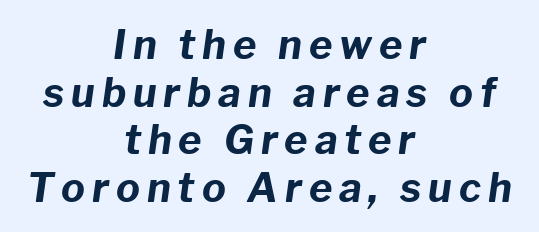
Observe the lean: these are italic letterforms. This sample is center-justified, so both line endings float freely. Pretty heavy lettering here — definitely bold. The specimen omits any rule beneath the text block's lines.
